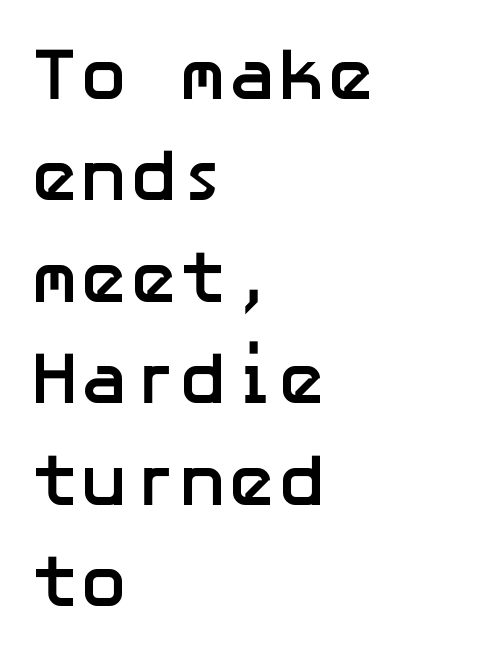
{"serif": "no", "italic": "no", "bold": "yes", "weight": "semibold", "width": "normal", "stroke_contrast": "low", "x_height": "medium", "underline": "no", "align": "left", "line_spacing": "normal", "line_spacing_ratio": 1.37, "letter_spacing": "normal", "letter_spacing_em": 0.0, "glyph_px": 74}
